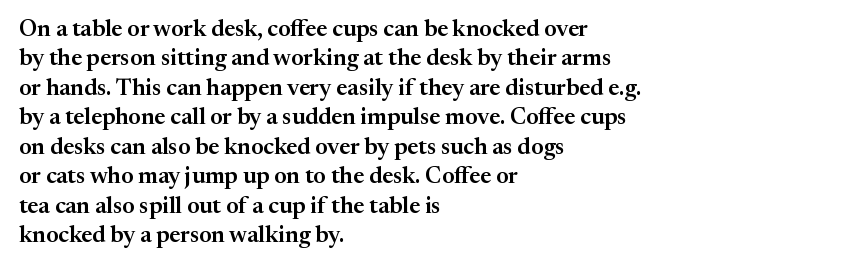
One-word summary of the alignment: left. Posture: vertical. The tracking reads as untouched default to a designer's eye. Each row of text sits above clean, open space. Does the leading feel generous? No, just average.
